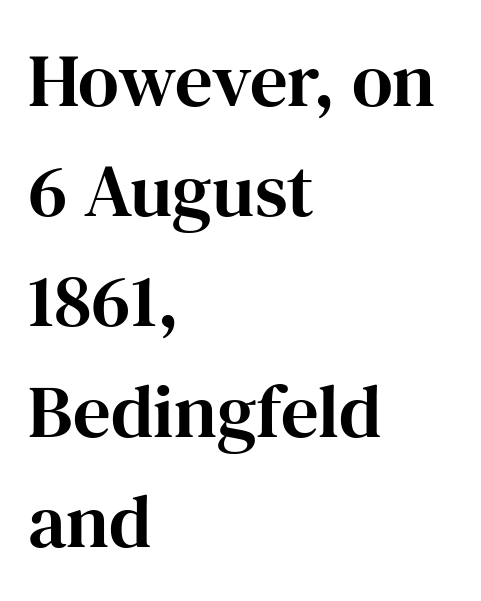
This rendering uses left alignment, leaving the right contour irregular. Check under the words: just untouched page. The passage shown has conventional tracking throughout. Proportional: the letters do not fall into vertical columns.
